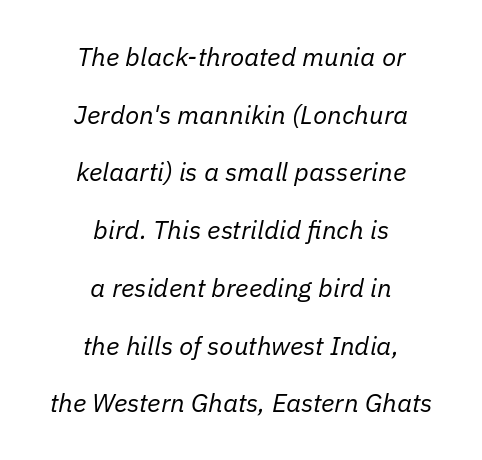
No extra ink here — the face is not bold. Widely set lines give the paragraph a tall, airy silhouette. The glyphs are unaccompanied by any horizontal stroke below them. Would a proofreader flag this as italicized? Yes.
